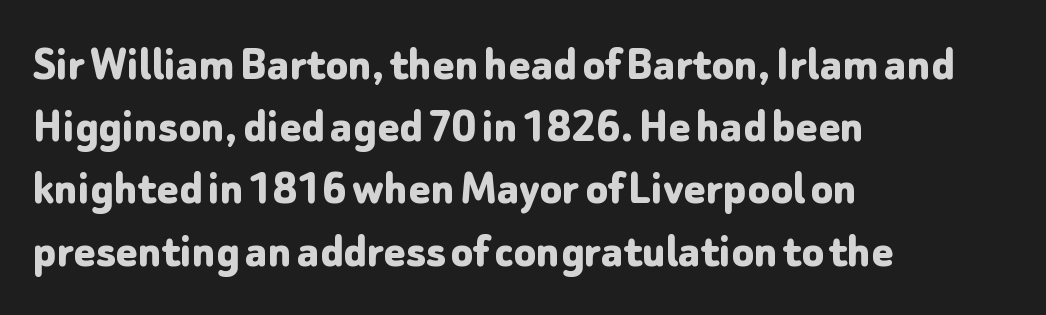
{"serif": "no", "italic": "no", "bold": "yes", "weight": "bold", "width": "normal", "stroke_contrast": "low", "x_height": "medium", "monospaced": "no", "underline": "no", "align": "left", "line_spacing_ratio": 1.22, "letter_spacing": "normal", "letter_spacing_em": 0.0, "glyph_px": 51}
